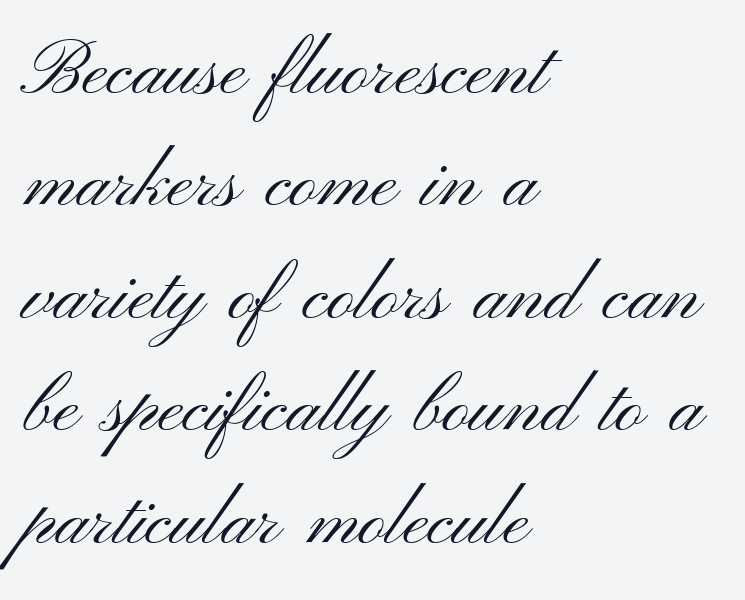
Q: Is the text bold? A: No.
Q: Is the text italic (slanted)? A: Yes.
Q: Is the typeface a serif or a sans-serif typeface? A: Sans-serif.
Q: Is the text underlined? A: No.
Q: How is the paragraph aligned? A: Left-aligned.
Q: Is the spacing between letters normal or unusually wide? A: Normal.
Q: Is the spacing between lines tight, normal or loose? A: Normal.
Q: Width (condensed, normal, or wide)? A: Wide.
Q: Stroke contrast? A: Medium.
Q: x-height? A: Small.
Q: Monospaced? A: No.
